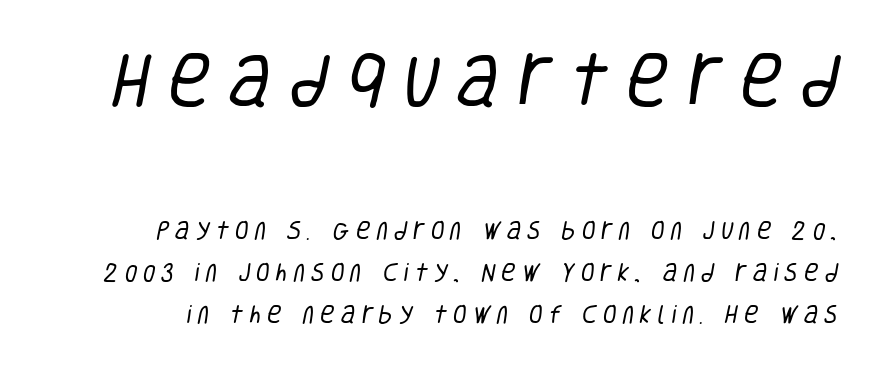
The image shows 59 px regular-weight, condensed sans-serif type; set loose line spacing (2.1x), unusually wide letter spacing (+0.3 em), not underlined; the first (top) block is 2.95x larger; low stroke contrast and a large x-height.
